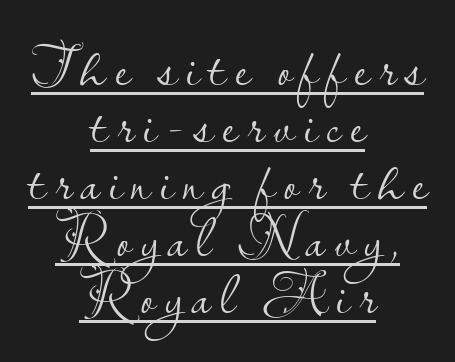
Q: Is the text bold? A: No.
Q: Is the text italic (slanted)? A: Yes.
Q: Is the typeface a serif or a sans-serif typeface? A: Sans-serif.
Q: Is the text underlined? A: Yes.
Q: How is the paragraph aligned? A: Centered.
Q: Is the spacing between lines tight, normal or loose? A: Tight.
Q: Width (condensed, normal, or wide)? A: Normal.
Q: Stroke contrast? A: Low.
Q: x-height? A: Small.
Q: Monospaced? A: No.
